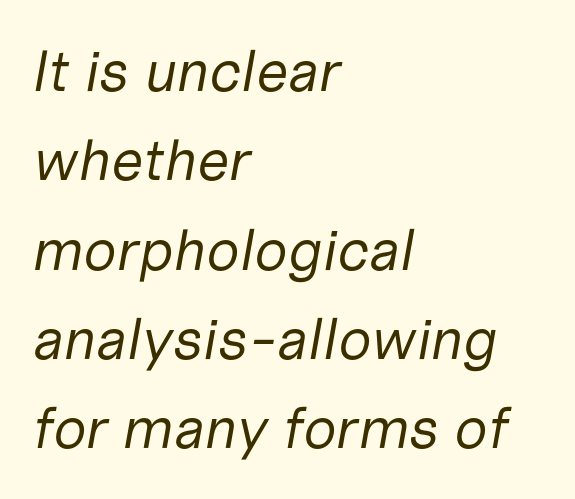
{"italic": "yes", "lean": "right", "slant_degrees": 10, "bold": "no", "weight": "regular", "width": "normal", "stroke_contrast": "low", "x_height": "medium", "monospaced": "no", "underline": "no", "align": "left", "line_spacing": "normal", "line_spacing_ratio": 1.54, "letter_spacing": "normal", "letter_spacing_em": 0.0, "glyph_px": 58}
